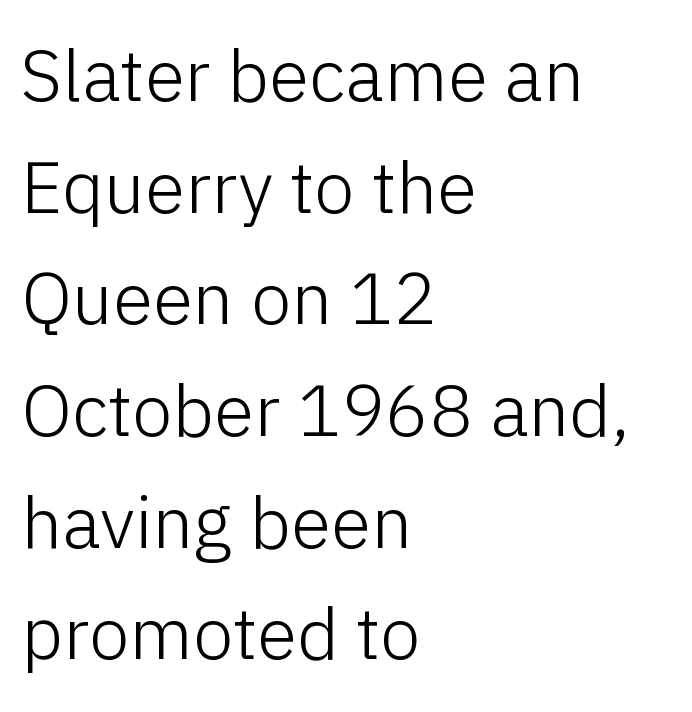
{"serif": "no", "italic": "no", "bold": "no", "weight": "light", "width": "normal", "stroke_contrast": "low", "x_height": "medium", "monospaced": "no", "underline": "no", "align": "left", "line_spacing": "normal", "line_spacing_ratio": 1.53, "letter_spacing": "normal", "letter_spacing_em": 0.0, "glyph_px": 73}
